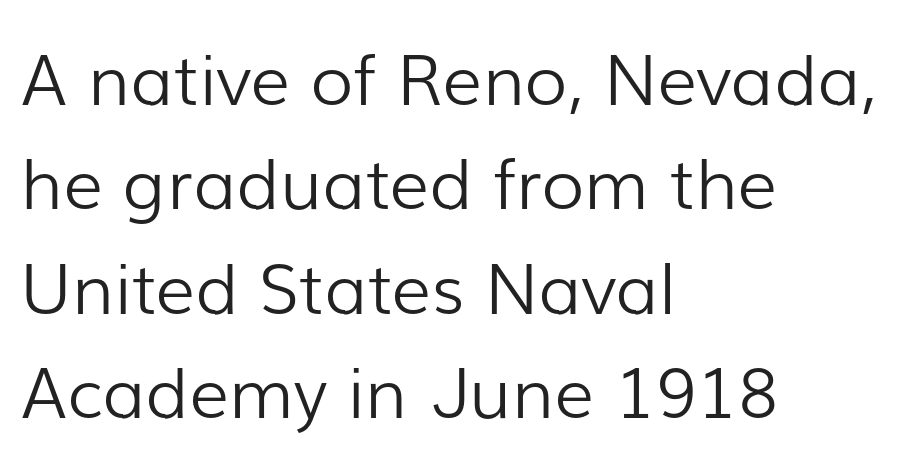
{"serif": "no", "italic": "no", "bold": "no", "weight": "light", "width": "normal", "stroke_contrast": "low", "x_height": "medium", "monospaced": "no", "underline": "no", "align": "left", "line_spacing": "normal", "line_spacing_ratio": 1.49, "letter_spacing": "normal", "letter_spacing_em": 0.0, "glyph_px": 70}
